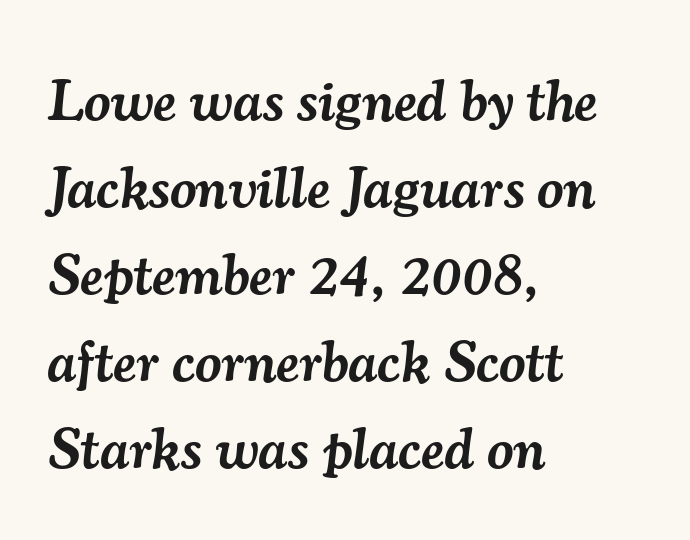
The image shows 58 px semibold serif type, italic (leaning right); set left-aligned, normal line spacing (1.5x), normal letter spacing, not underlined; medium stroke contrast and a small x-height.
